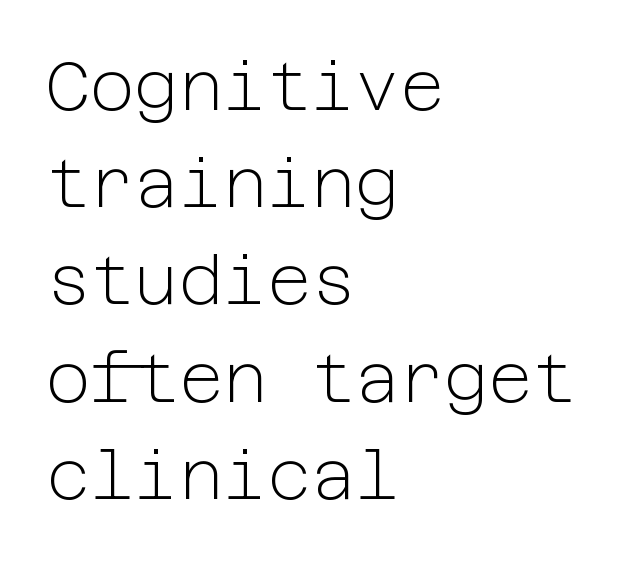
Notice how the stems are strictly vertical — no italics here. Letter spacing: default. The rag falls on the right side of this text block. The vertical gap from one line to the next is medium. Unlike a traditional serif, this face leaves its strokes unadorned.
